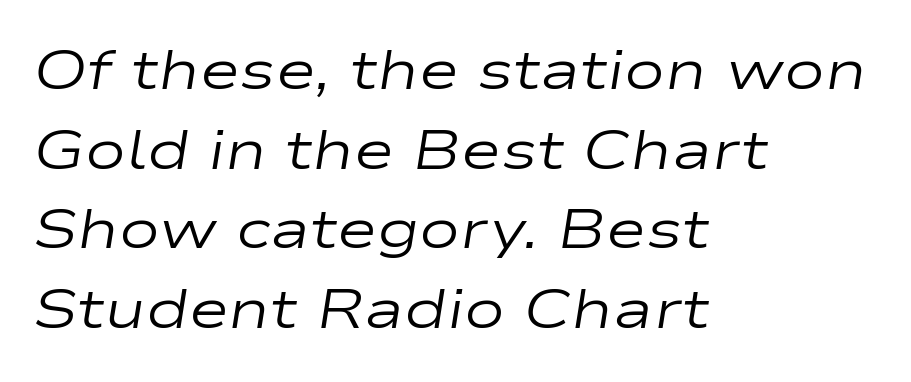
Q: Is the text bold? A: No.
Q: Is the text italic (slanted)? A: Yes, it leans right by about 9 degrees.
Q: Is the text underlined? A: No.
Q: How is the paragraph aligned? A: Left-aligned.
Q: Is the spacing between letters normal or unusually wide? A: Normal.
Q: Is the spacing between lines tight, normal or loose? A: Normal.
Q: Width (condensed, normal, or wide)? A: Wide.
Q: Stroke contrast? A: Low.
Q: x-height? A: Medium.
Q: Monospaced? A: No.
